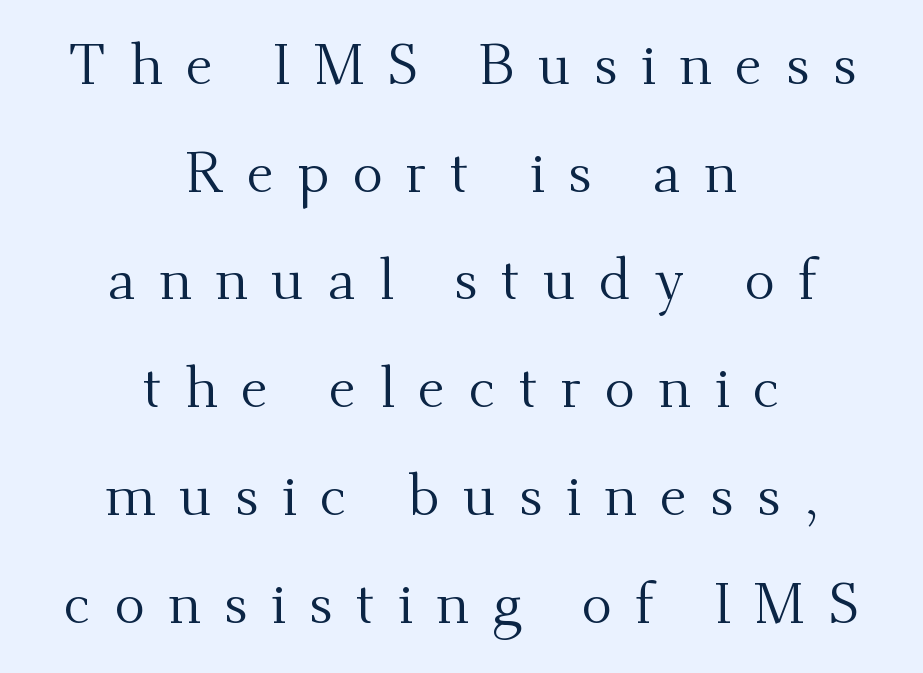
The image shows 57 px regular-weight serif type, upright; set centered, line spacing 1.89x, unusually wide letter spacing (+0.41 em), not underlined; medium stroke contrast and a small x-height.
